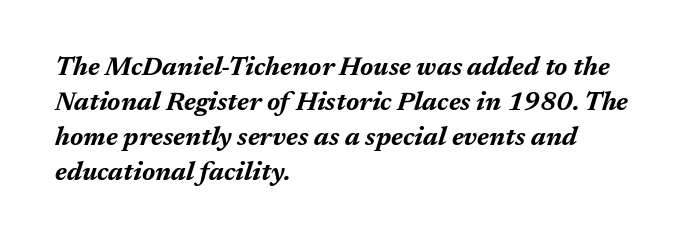
Q: Is the text bold? A: Yes.
Q: Is the text italic (slanted)? A: Yes, it leans right by about 17 degrees.
Q: Is the text underlined? A: No.
Q: How is the paragraph aligned? A: Left-aligned.
Q: Is the spacing between letters normal or unusually wide? A: Normal.
Q: Is the spacing between lines tight, normal or loose? A: Normal.
